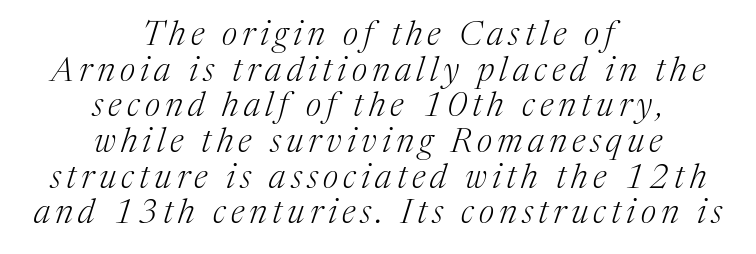
The image shows 34 px light serif type, italic (leaning right); set centered, tight line spacing (1.05x), not underlined; medium stroke contrast and a medium x-height.
